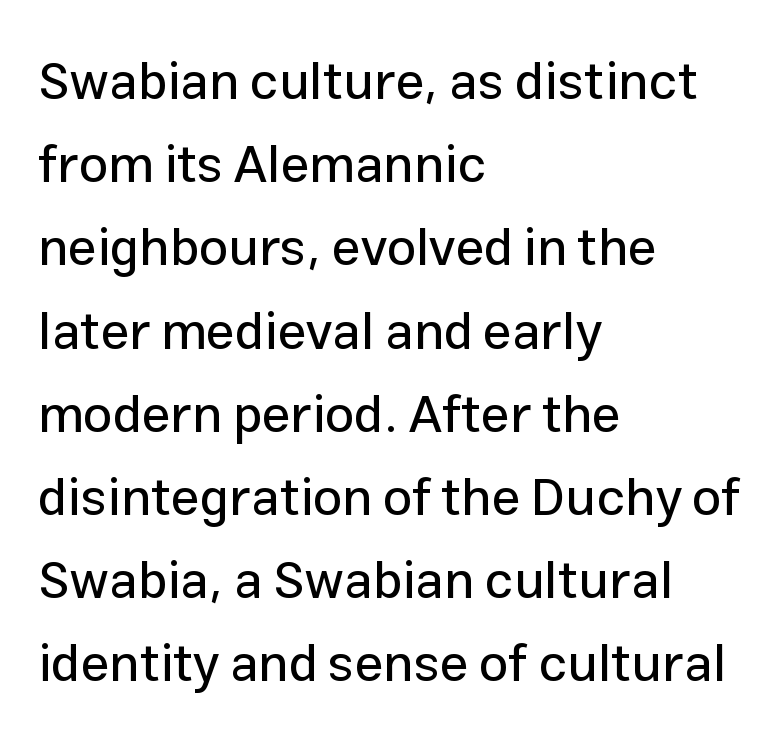
Q: Is the text italic (slanted)? A: No, it is upright.
Q: Is the typeface a serif or a sans-serif typeface? A: Sans-serif.
Q: Is the text underlined? A: No.
Q: How is the paragraph aligned? A: Left-aligned.
Q: Is the spacing between letters normal or unusually wide? A: Normal.
Q: Is the spacing between lines tight, normal or loose? A: Normal.
Q: Width (condensed, normal, or wide)? A: Normal.
Q: Stroke contrast? A: Low.
Q: x-height? A: Medium.
Q: Monospaced? A: No.
